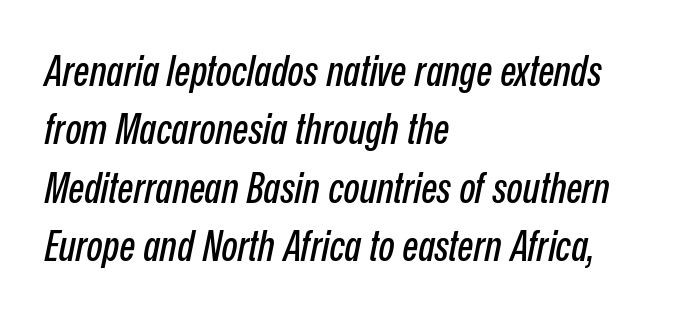
{"italic": "yes", "lean": "right", "slant_degrees": 12, "width": "condensed", "stroke_contrast": "low", "x_height": "medium", "monospaced": "no", "underline": "no", "align": "left", "line_spacing": "normal", "line_spacing_ratio": 1.39, "letter_spacing": "normal", "letter_spacing_em": 0.0, "glyph_px": 42}
